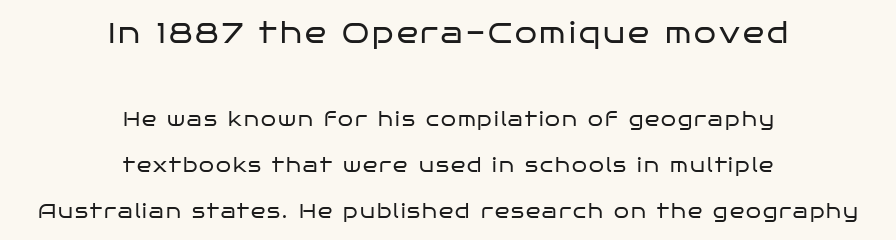
{"serif": "no", "italic": "no", "bold": "no", "weight": "regular", "width": "wide", "stroke_contrast": "low", "x_height": "large", "monospaced": "no", "underline": "no", "align": "center", "line_spacing": "loose", "line_spacing_ratio": 2.44, "larger_block": "first", "size_ratio": 1.47, "glyph_px": 28}
